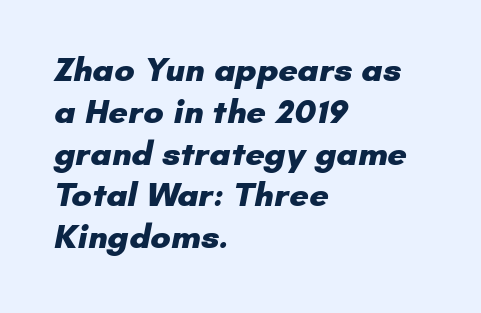
{"serif": "no", "bold": "yes", "weight": "heavy", "width": "normal", "stroke_contrast": "low", "x_height": "small", "monospaced": "no", "underline": "no", "align": "left", "line_spacing_ratio": 1.23, "letter_spacing": "normal", "letter_spacing_em": 0.0, "glyph_px": 34}
